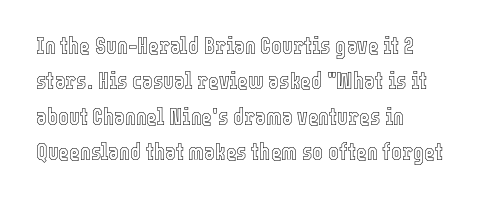
Nope, not italic — everything's standing straight. Words appear dense and cohesive because spacing is normal. The baseline area is clear. These lines sit exactly where default settings would place them. The compositor pushed each line to the left boundary.
